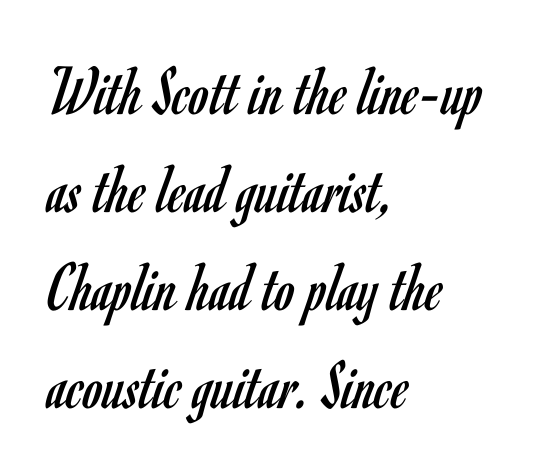
The image shows 71 px regular-weight, condensed sans-serif type; set left-aligned, normal line spacing (1.38x), normal letter spacing, not underlined; low stroke contrast and a small x-height.
